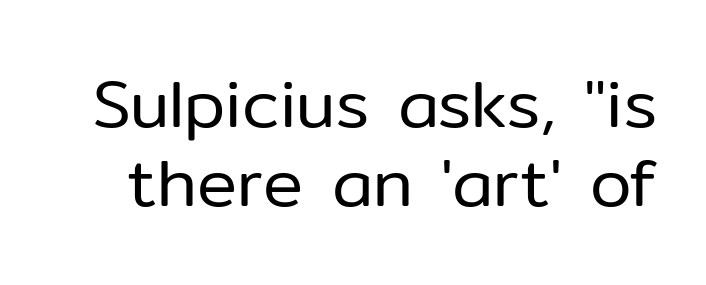
The typeface has the unassuming heft of standard copy or less. Typographically, this falls in the sans-serif category. The face used here is rendered with its standard letterfit. The string is rendered with underlining switched off. Ordinary non-slanted type is in use.
